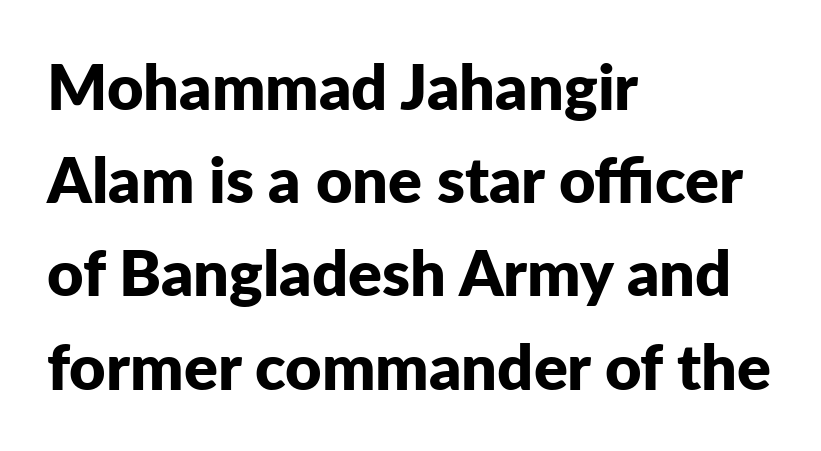
The image shows 63 px bold sans-serif type, upright; set left-aligned, normal line spacing (1.48x), normal letter spacing, not underlined; low stroke contrast and a medium x-height.
